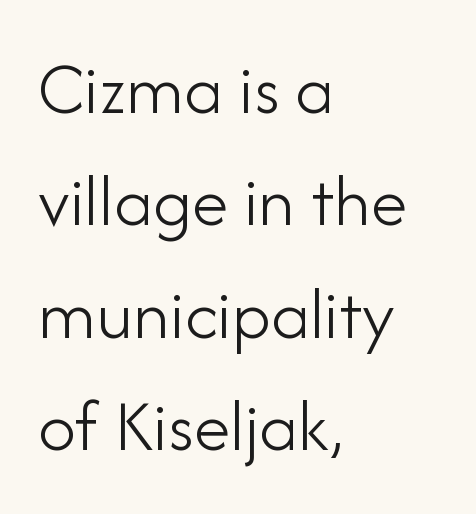
The image shows 75 px light sans-serif type, upright; set left-aligned, normal line spacing (1.5x), normal letter spacing, not underlined; low stroke contrast and a small x-height.
